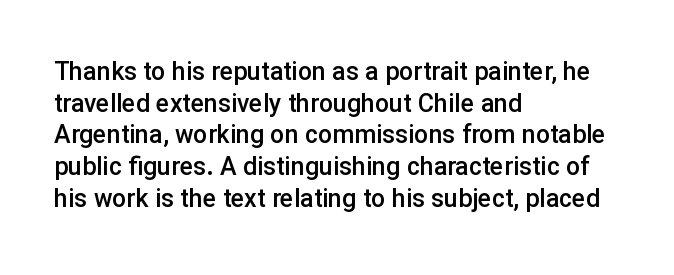
Q: Is the text bold? A: Semi-bold.
Q: Is the text italic (slanted)? A: No, it is upright.
Q: Is the text underlined? A: No.
Q: How is the paragraph aligned? A: Left-aligned.
Q: Is the spacing between letters normal or unusually wide? A: Normal.
Q: Is the spacing between lines tight, normal or loose? A: Normal.
